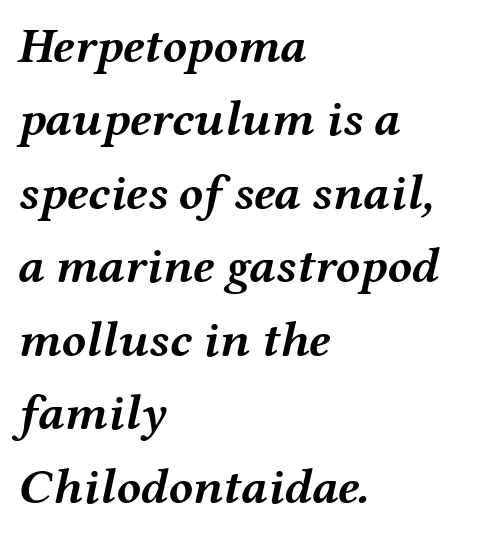
{"italic": "yes", "lean": "right", "slant_degrees": 12, "bold": "yes", "weight": "semibold", "width": "wide", "stroke_contrast": "medium", "x_height": "medium", "monospaced": "no", "underline": "no", "align": "left", "line_spacing": "normal", "line_spacing_ratio": 1.47, "letter_spacing": "normal", "letter_spacing_em": 0.0, "glyph_px": 50}
